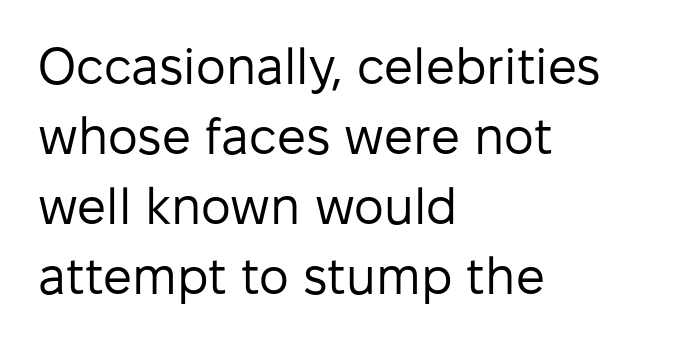
{"serif": "no", "italic": "no", "bold": "no", "weight": "regular", "width": "normal", "stroke_contrast": "low", "x_height": "medium", "monospaced": "no", "underline": "no", "align": "left", "line_spacing": "normal", "line_spacing_ratio": 1.37, "letter_spacing": "normal", "letter_spacing_em": 0.0, "glyph_px": 51}
